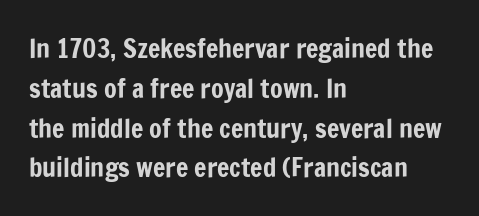
How would I describe the line gaps? Plain and ordinary. Does extra space separate the letters? No, they use regular spacing. These lines stack with their left ends in a neat column. Underlining? Definitely not there. Quick note: not italic, upright.
